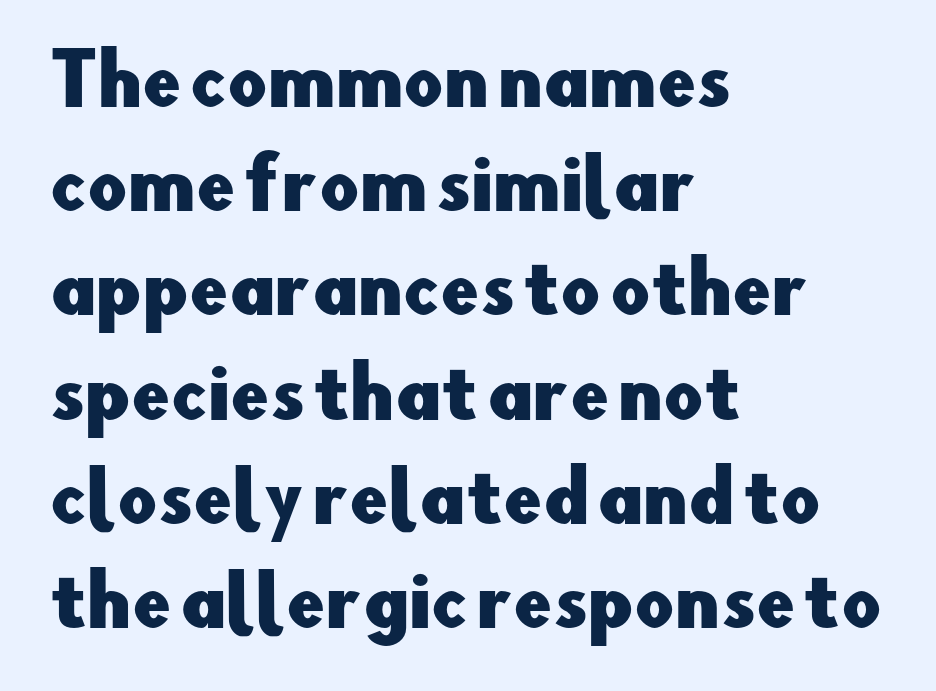
Left-aligned paragraph, ragged on the right. Spacing verdict: proportional, widths tailored to each character. The type family on display is of the sans-serif kind. Any mark beneath the type? The region is blank. The type sits square on the baseline with zero lean.
